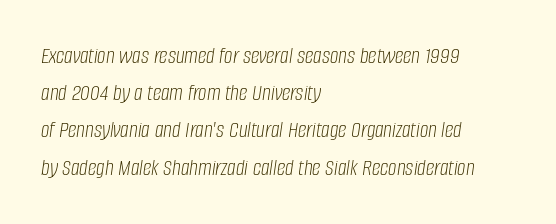
{"italic": "yes", "lean": "right", "slant_degrees": 8, "bold": "no", "underline": "no", "align": "left", "line_spacing": "normal", "line_spacing_ratio": 1.55, "letter_spacing": "normal", "letter_spacing_em": 0.0, "glyph_px": 24}
